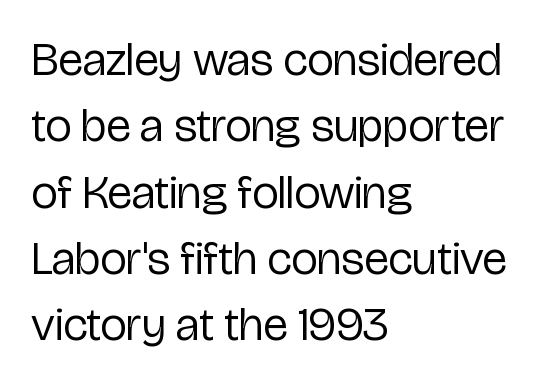
The image shows 47 px regular-weight, condensed sans-serif type, upright; set left-aligned, normal line spacing (1.41x), normal letter spacing, not underlined; low stroke contrast and a medium x-height.
